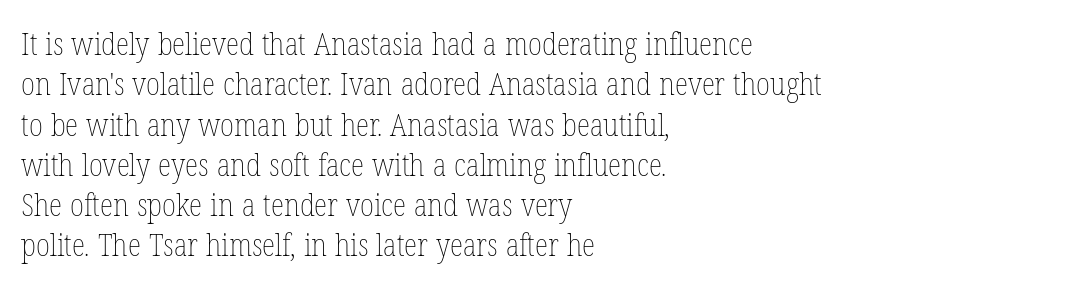
The tracking reads as untouched default to a designer's eye. The letters stand straight up with perfectly vertical stems. Think of a printed novel: that variable character pitch is what you see here. The strokes carry an ordinary text weight at most.
